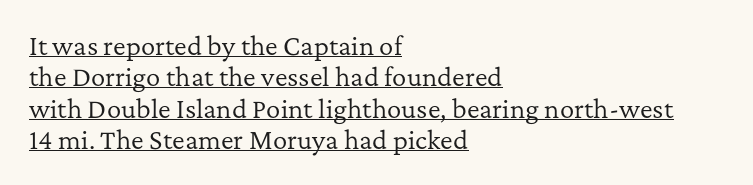
Q: Is the text bold? A: No.
Q: Is the text italic (slanted)? A: No, it is upright.
Q: Is the text underlined? A: Yes.
Q: How is the paragraph aligned? A: Left-aligned.
Q: Is the spacing between letters normal or unusually wide? A: Normal.
Q: Is the spacing between lines tight, normal or loose? A: Normal.
